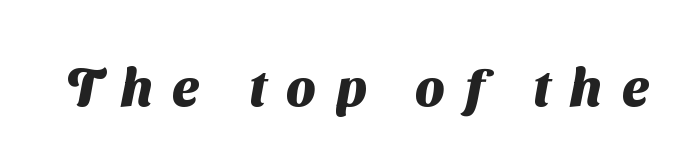
The image shows 52 px heavy sans-serif type; set unusually wide letter spacing (+0.39 em), not underlined; medium stroke contrast and a medium x-height.
